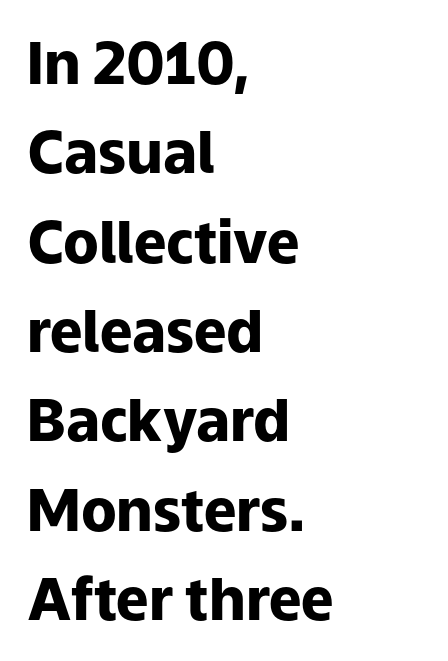
The image shows 58 px heavy sans-serif type, upright; set left-aligned, normal line spacing (1.54x), normal letter spacing, not underlined; low stroke contrast and a medium x-height.
